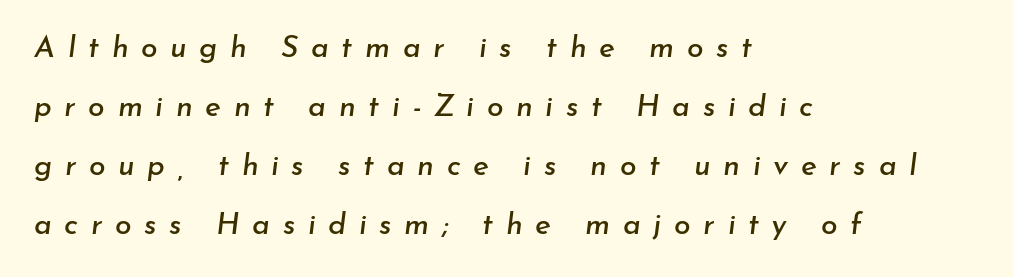
Q: Is the text italic (slanted)? A: Yes, it leans right by about 7 degrees.
Q: Is the text underlined? A: No.
Q: How is the paragraph aligned? A: Left-aligned.
Q: Is the spacing between letters normal or unusually wide? A: Unusually wide.
Q: Is the spacing between lines tight, normal or loose? A: Loose.
Q: Width (condensed, normal, or wide)? A: Normal.
Q: Stroke contrast? A: Low.
Q: x-height? A: Small.
Q: Monospaced? A: No.
